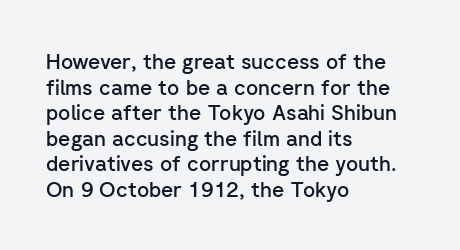
{"italic": "no", "bold": "semi", "underline": "no", "align": "left", "line_spacing_ratio": 1.22, "letter_spacing": "normal", "letter_spacing_em": 0.0, "glyph_px": 21}
